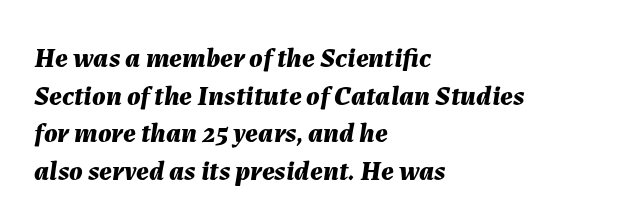
{"italic": "yes", "lean": "right", "slant_degrees": 7, "bold": "yes", "weight": "bold", "width": "normal", "stroke_contrast": "medium", "x_height": "medium", "monospaced": "no", "underline": "no", "align": "left", "line_spacing": "normal", "line_spacing_ratio": 1.34, "letter_spacing": "normal", "letter_spacing_em": 0.0, "glyph_px": 28}
